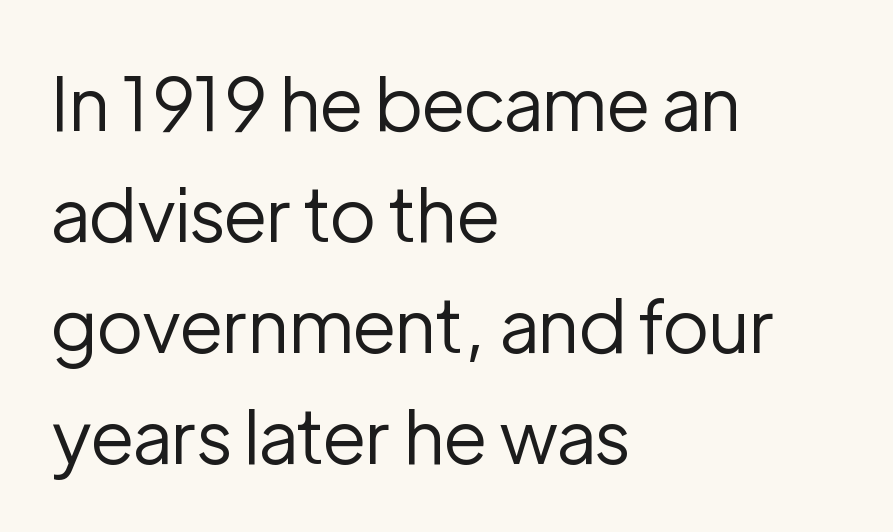
You could not count columns in this text — the font is proportionally spaced. Rows of type keep a routine distance in the vertical direction. No feet cap the strokes, marking this as sans-serif type. No letter is thick-stroked: the sample isn't bold.
